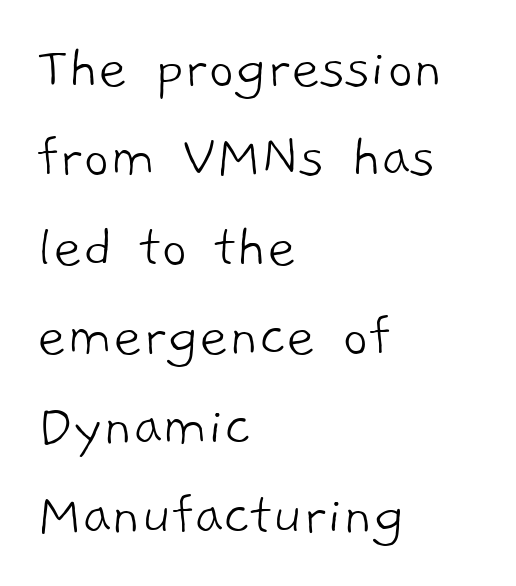
Q: Is the text bold? A: No.
Q: Is the typeface a serif or a sans-serif typeface? A: Sans-serif.
Q: Is the text underlined? A: No.
Q: How is the paragraph aligned? A: Left-aligned.
Q: Is the spacing between letters normal or unusually wide? A: Normal.
Q: Is the spacing between lines tight, normal or loose? A: Normal.
Q: Width (condensed, normal, or wide)? A: Normal.
Q: Stroke contrast? A: Low.
Q: x-height? A: Medium.
Q: Monospaced? A: No.
